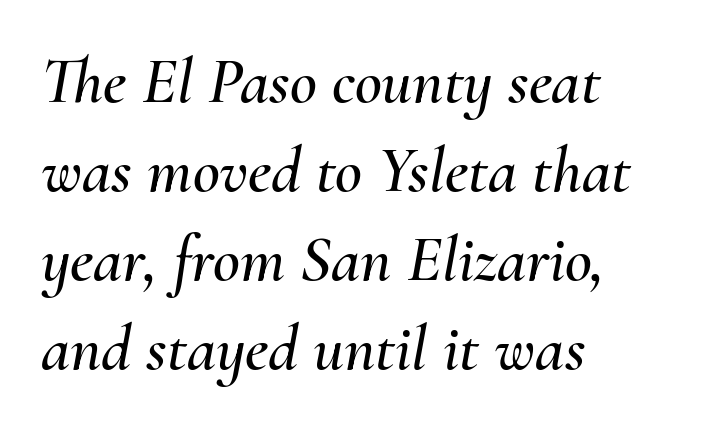
Q: Is the text italic (slanted)? A: Yes, it leans right by about 10 degrees.
Q: Is the text underlined? A: No.
Q: How is the paragraph aligned? A: Left-aligned.
Q: Is the spacing between letters normal or unusually wide? A: Normal.
Q: Is the spacing between lines tight, normal or loose? A: Normal.
Q: Width (condensed, normal, or wide)? A: Normal.
Q: Stroke contrast? A: Medium.
Q: x-height? A: Small.
Q: Monospaced? A: No.
